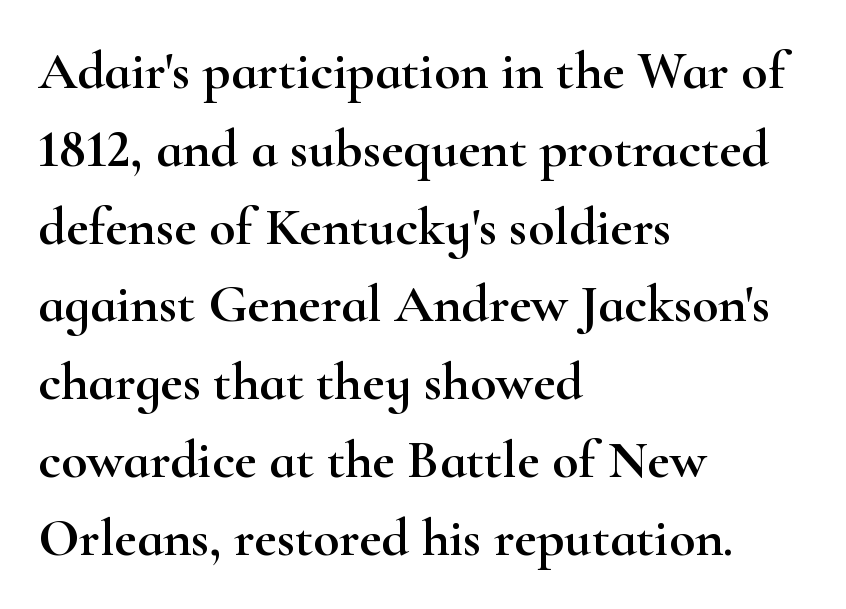
Q: Is the text italic (slanted)? A: No, it is upright.
Q: Is the typeface a serif or a sans-serif typeface? A: Serif.
Q: Is the text underlined? A: No.
Q: How is the paragraph aligned? A: Left-aligned.
Q: Is the spacing between letters normal or unusually wide? A: Normal.
Q: Is the spacing between lines tight, normal or loose? A: Normal.
Q: Width (condensed, normal, or wide)? A: Wide.
Q: Stroke contrast? A: High.
Q: x-height? A: Small.
Q: Monospaced? A: No.
